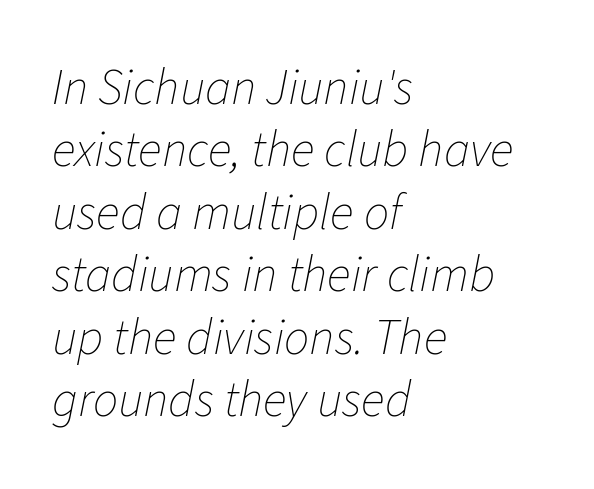
The image shows 50 px thin type, italic (leaning right); set left-aligned, normal line spacing (1.25x), normal letter spacing, not underlined; low stroke contrast and a medium x-height.
